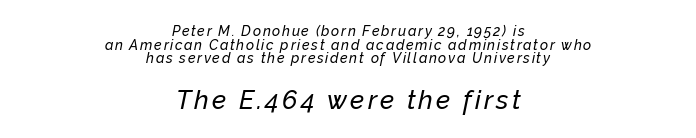
Q: Is the text italic (slanted)? A: Yes, it leans right by about 12 degrees.
Q: Is the text underlined? A: No.
Q: How is the paragraph aligned? A: Centered.
Q: Is the spacing between lines tight, normal or loose? A: Tight.
Q: Which block of text is set in a larger size, the first (top) or the second (bottom)? A: The second (bottom) one.
